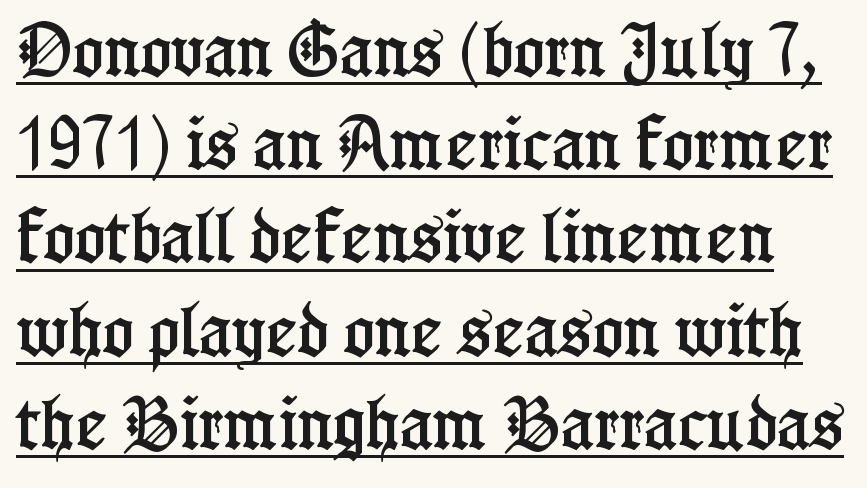
The image shows 59 px condensed serif type, upright; set normal line spacing (1.58x), normal letter spacing, underlined; low stroke contrast and a medium x-height.
